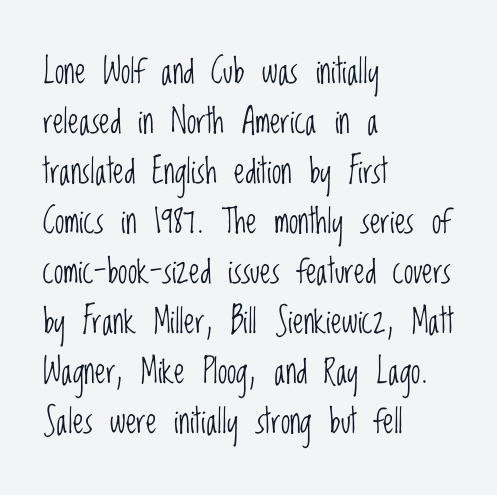
Is this a sans? Yes — the strokes have no serifs. Varying glyph widths throughout — classic text-font behaviour. Descender tails drop into unmarked territory. The rag falls on the right side of this text block. The letters sit at their default tracking, neither squeezed nor spread. The lettering stays uniformly vertical, giving the passage a roman look.
